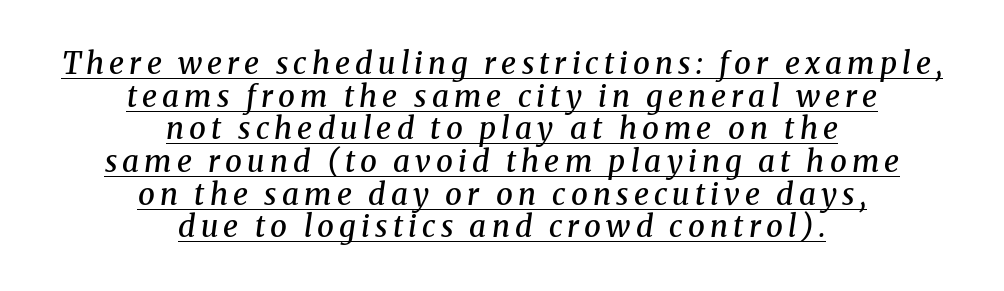
{"serif": "yes", "italic": "yes", "lean": "right", "slant_degrees": 8, "bold": "semi", "weight": "semibold", "width": "normal", "stroke_contrast": "medium", "x_height": "medium", "monospaced": "no", "underline": "yes", "align": "center", "line_spacing": "tight", "line_spacing_ratio": 1.09, "glyph_px": 30}
